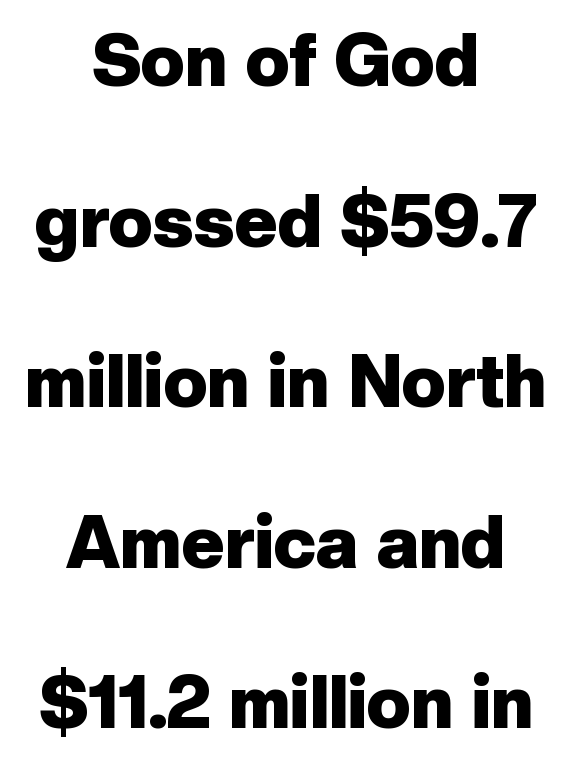
{"serif": "no", "italic": "no", "bold": "yes", "weight": "heavy", "width": "normal", "stroke_contrast": "low", "x_height": "medium", "monospaced": "no", "underline": "no", "align": "center", "line_spacing": "loose", "line_spacing_ratio": 2.2, "letter_spacing": "normal", "letter_spacing_em": 0.0, "glyph_px": 73}
